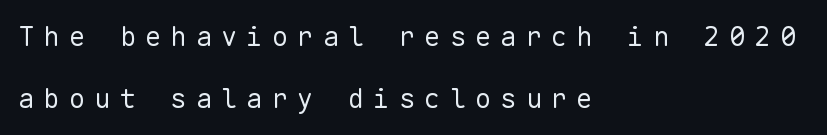
{"italic": "no", "bold": "no", "underline": "no", "align": "left", "line_spacing": "loose", "line_spacing_ratio": 2.29, "letter_spacing": "wide", "letter_spacing_em": 0.34, "glyph_px": 27}
